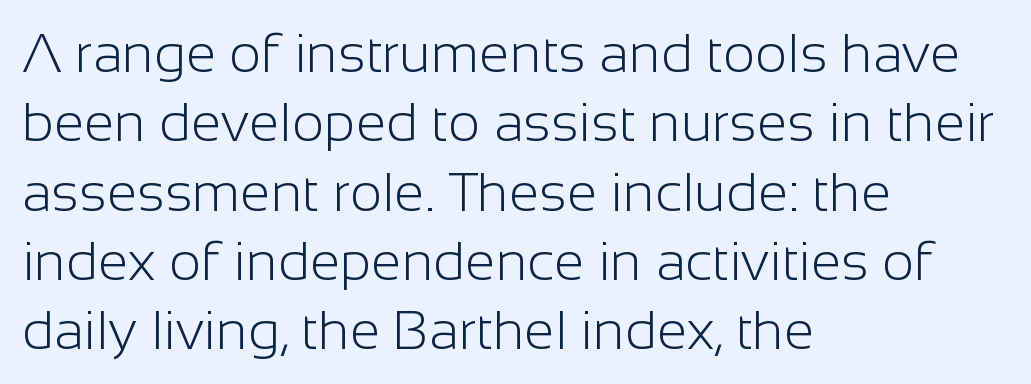
This reads as an unemphasized weight, regular at the heaviest. Proportional: the letters do not fall into vertical columns. Does the type have serifs? No, each stem ends abruptly. This sample keeps an unexceptional amount of space between lines. Spacing between characters is what you'd get straight out of the box. Upright lettering throughout.
